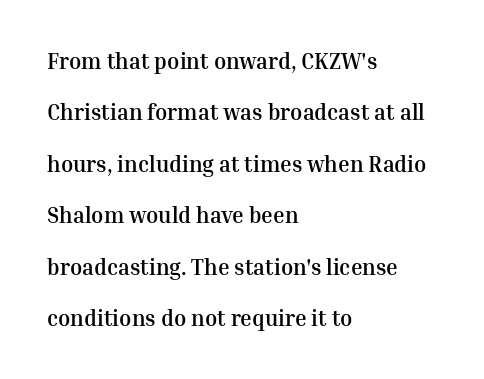
The image shows 22 px bold type, upright; set left-aligned, loose line spacing (2.34x), normal letter spacing, not underlined.
